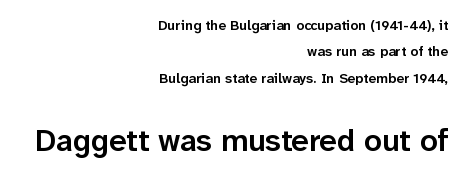
The sample has been set in demibold, a notch under bold. The lines in this sample share a right terminus and differ only in where they begin. The passage shown is not underscored anywhere. Is the letter spacing exaggerated? No — it looks like the ordinary default. You could not count columns in this text — the font is proportionally spaced. Nothing sits at the stroke ends, so this counts as sans-serif.
